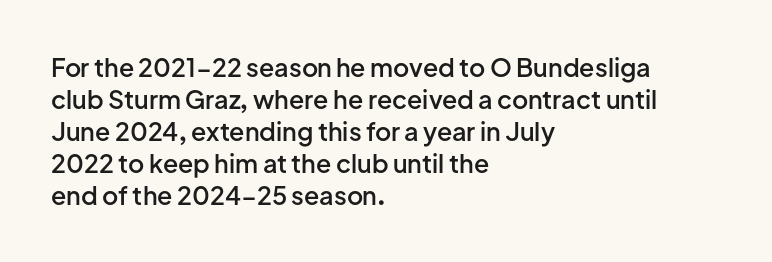
The image shows 25 px text type, upright; set left-aligned, normal line spacing (1.28x), normal letter spacing, not underlined.
